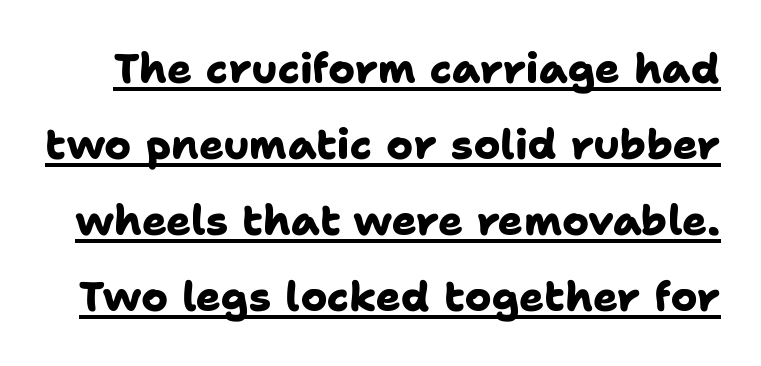
The image shows 41 px heavy sans-serif type; set line spacing 1.85x, normal letter spacing, underlined; low stroke contrast and a medium x-height.
